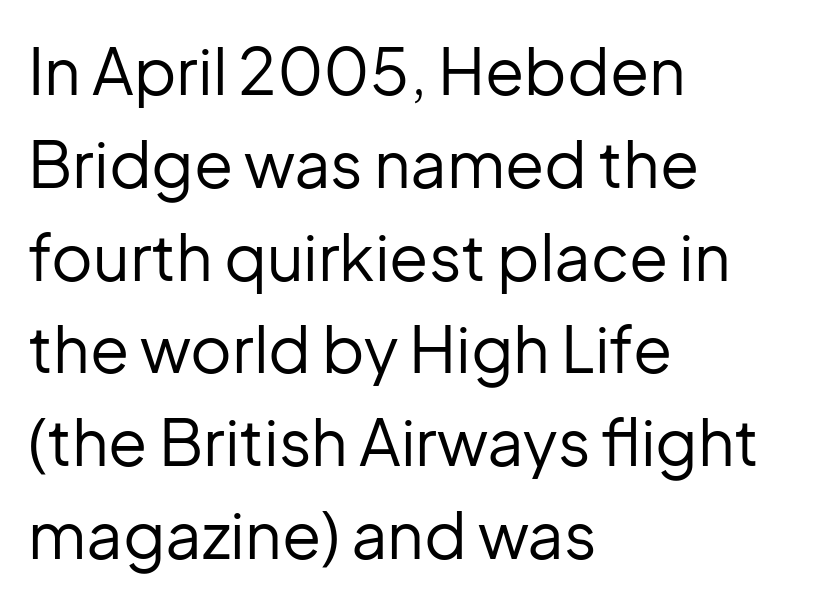
{"serif": "no", "italic": "no", "bold": "no", "weight": "regular", "width": "normal", "stroke_contrast": "low", "x_height": "medium", "monospaced": "no", "underline": "no", "align": "left", "line_spacing": "normal", "line_spacing_ratio": 1.45, "letter_spacing": "normal", "letter_spacing_em": 0.0, "glyph_px": 64}
